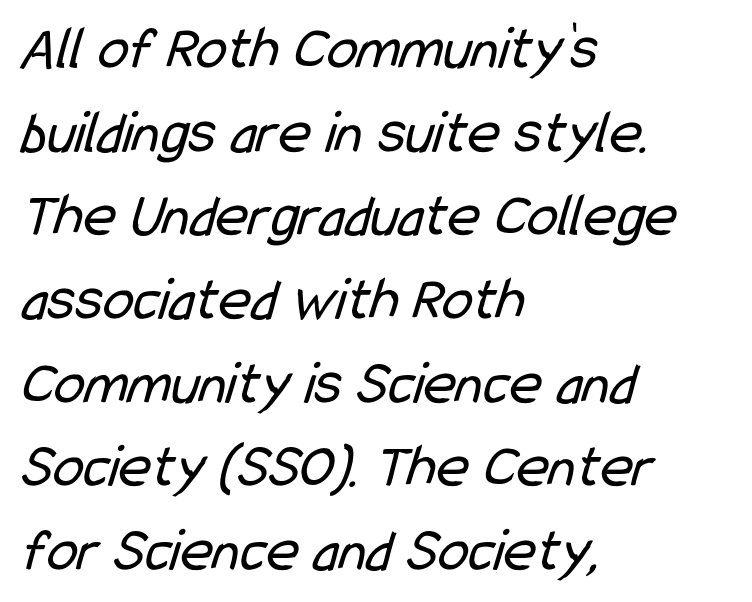
The image shows 62 px regular-weight, condensed sans-serif type; set left-aligned, normal line spacing (1.35x), normal letter spacing, not underlined; low stroke contrast and a medium x-height.
